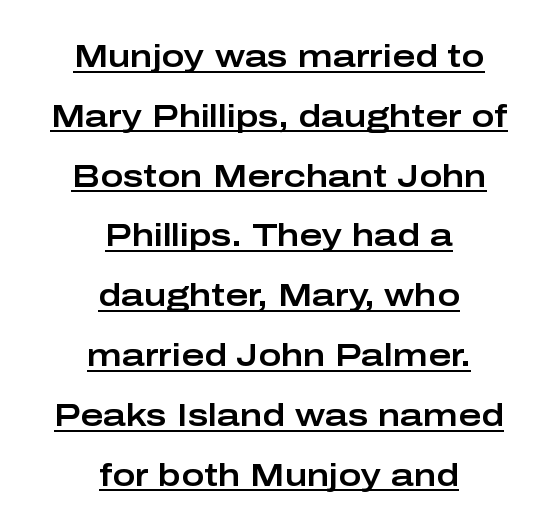
Students, observe the line beneath the letters — that is underlining. A sans-serif font was chosen for this passage. Successive baselines arrive slowly, with a big drop between each. Spacing verdict: proportional, widths tailored to each character.
